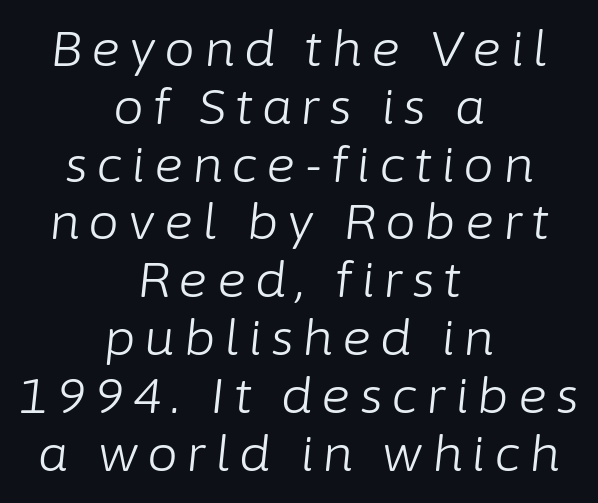
Q: Is the text bold? A: No.
Q: Is the text italic (slanted)? A: Yes, it leans right by about 6 degrees.
Q: Is the text underlined? A: No.
Q: How is the paragraph aligned? A: Centered.
Q: Width (condensed, normal, or wide)? A: Normal.
Q: Stroke contrast? A: Low.
Q: x-height? A: Medium.
Q: Monospaced? A: No.
